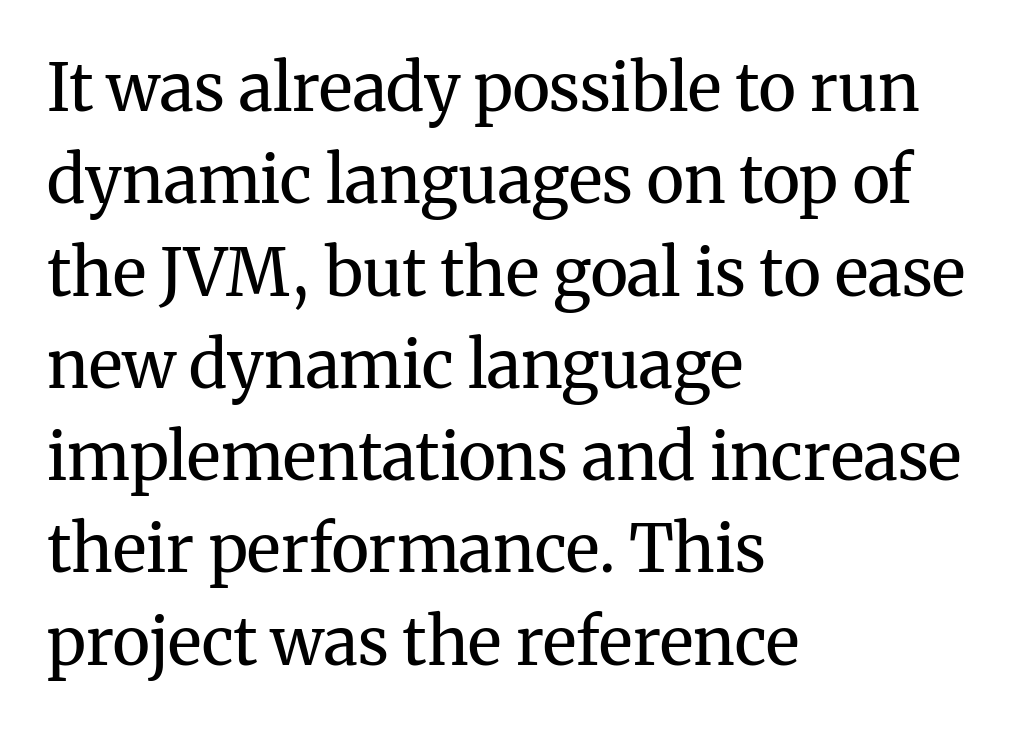
Q: Is the text bold? A: No.
Q: Is the text italic (slanted)? A: No, it is upright.
Q: Is the typeface a serif or a sans-serif typeface? A: Serif.
Q: Is the text underlined? A: No.
Q: How is the paragraph aligned? A: Left-aligned.
Q: Is the spacing between letters normal or unusually wide? A: Normal.
Q: Is the spacing between lines tight, normal or loose? A: Normal.
Q: Width (condensed, normal, or wide)? A: Normal.
Q: Stroke contrast? A: Medium.
Q: x-height? A: Medium.
Q: Monospaced? A: No.
